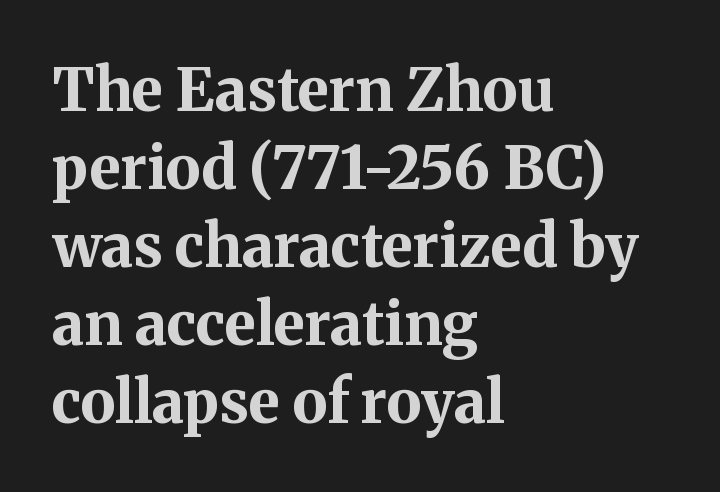
Looks like regular typesetting: each glyph gets only the width it needs. Does the lettering tilt? It doesn't — this is upright. Normally led — the rows are evenly, conventionally spaced. Unmarked baselines from the first word to the last.
